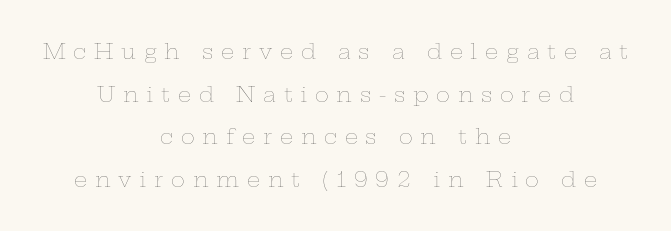
How are the letters spaced? Widely, with obvious added tracking. The typesetting does not lean heavy: it is not bold. A great deal of white space separates one row of letters from the next. This is the regular roman posture of the typeface.
